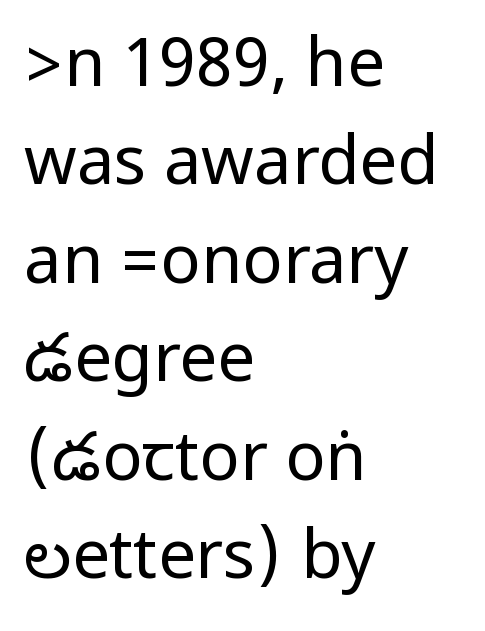
Q: Is the text bold? A: No.
Q: Is the text italic (slanted)? A: No, it is upright.
Q: Is the typeface a serif or a sans-serif typeface? A: Sans-serif.
Q: Is the text underlined? A: No.
Q: How is the paragraph aligned? A: Left-aligned.
Q: Is the spacing between letters normal or unusually wide? A: Normal.
Q: Is the spacing between lines tight, normal or loose? A: Normal.
Q: Width (condensed, normal, or wide)? A: Condensed.
Q: Stroke contrast? A: Low.
